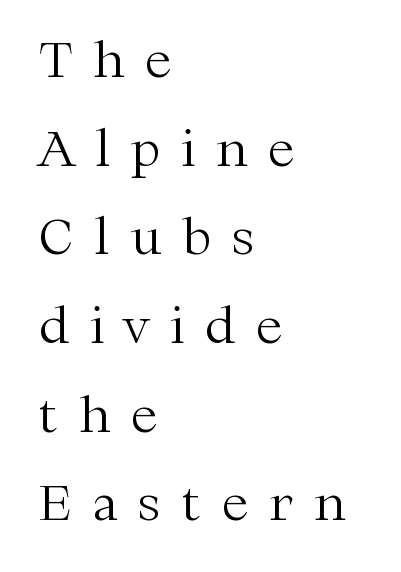
{"serif": "yes", "italic": "no", "bold": "no", "weight": "light", "width": "normal", "stroke_contrast": "medium", "x_height": "medium", "monospaced": "no", "underline": "no", "align": "left", "line_spacing_ratio": 1.81, "letter_spacing": "wide", "letter_spacing_em": 0.43, "glyph_px": 49}
